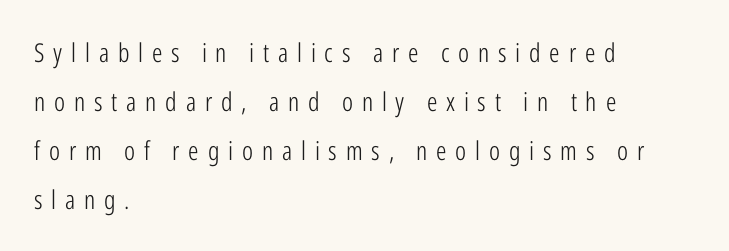
Reading down the block, your eye returns to a fixed left position each line. Ink coverage per letter is moderate at most. Quick note: underline off. The gaps between neighbouring characters are conspicuously large. The lettering stays uniformly vertical, giving the passage a roman look.
